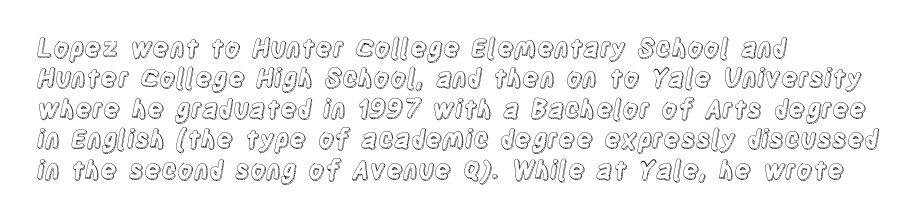
{"underline": "no", "align": "left", "line_spacing_ratio": 1.22, "letter_spacing": "normal", "letter_spacing_em": 0.0, "glyph_px": 25}
